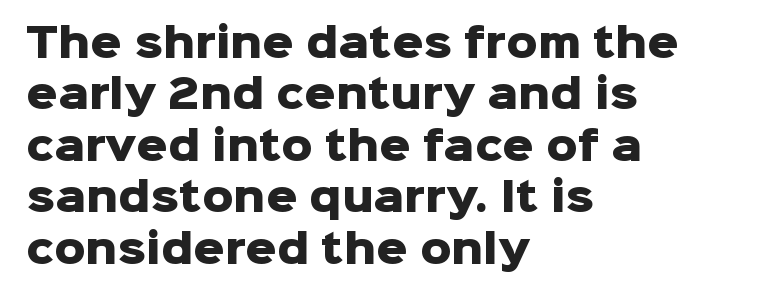
Alignment: flush left. These lines carry a lot of weight — the face is fully bold. In terms of letterform style, serifs are entirely absent. Has an underline been added? It has not.
